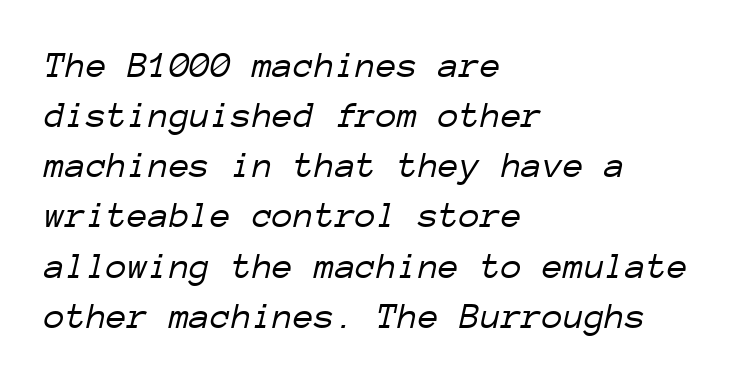
Q: Is the text bold? A: No.
Q: Is the text italic (slanted)? A: Yes, it leans right by about 12 degrees.
Q: Is the text underlined? A: No.
Q: How is the paragraph aligned? A: Left-aligned.
Q: Is the spacing between letters normal or unusually wide? A: Normal.
Q: Is the spacing between lines tight, normal or loose? A: Normal.
Q: Width (condensed, normal, or wide)? A: Normal.
Q: Stroke contrast? A: Low.
Q: x-height? A: Medium.
Q: Monospaced? A: Yes.
